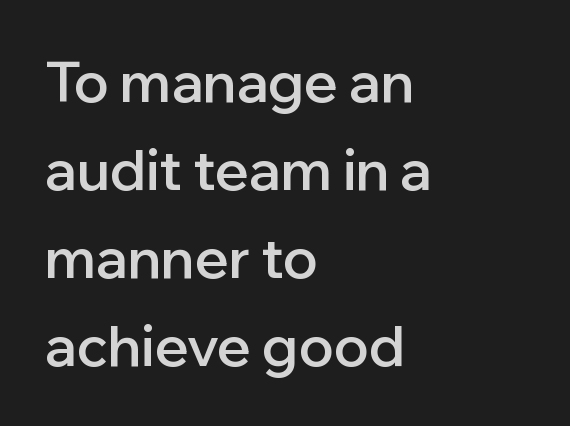
The image shows 56 px semibold sans-serif type, upright; set left-aligned, normal line spacing (1.57x), normal letter spacing, not underlined; low stroke contrast and a medium x-height.
